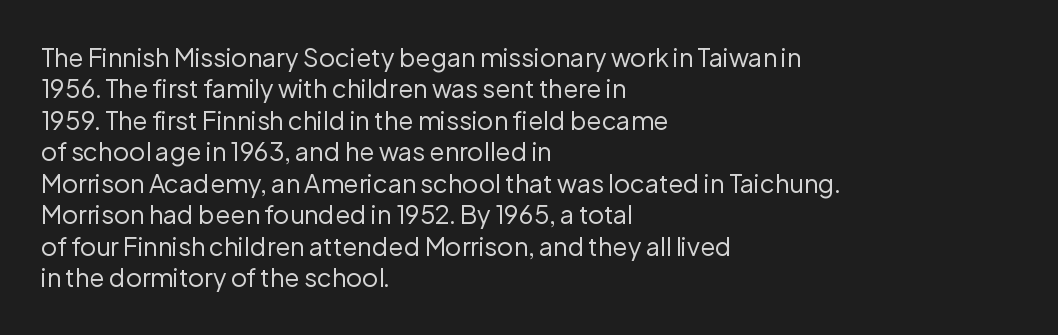
Q: Is the text bold? A: No.
Q: Is the text italic (slanted)? A: No, it is upright.
Q: Is the text underlined? A: No.
Q: How is the paragraph aligned? A: Left-aligned.
Q: Is the spacing between letters normal or unusually wide? A: Normal.
Q: Is the spacing between lines tight, normal or loose? A: Normal.
